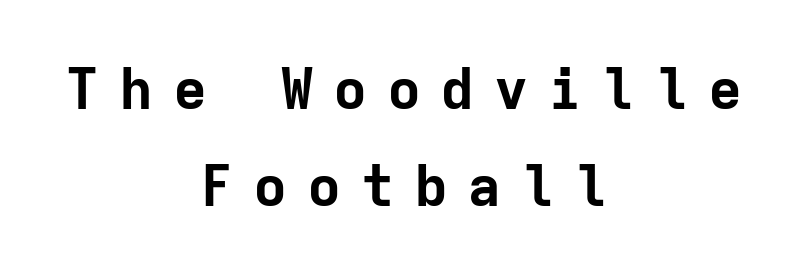
Bold? Absolutely — the strokes are thick and heavy. The glyphs in this specimen are sans serif. Unmarked baselines from the first word to the last. The tracking jumps out immediately: characters are airy and widely separated.
